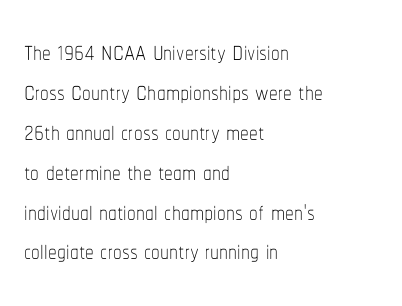
{"italic": "no", "bold": "no", "weight": "thin", "width": "condensed", "stroke_contrast": "low", "x_height": "medium", "monospaced": "no", "underline": "no", "align": "left", "line_spacing": "tight", "line_spacing_ratio": 1.14, "letter_spacing": "normal", "letter_spacing_em": 0.0, "glyph_px": 35}
